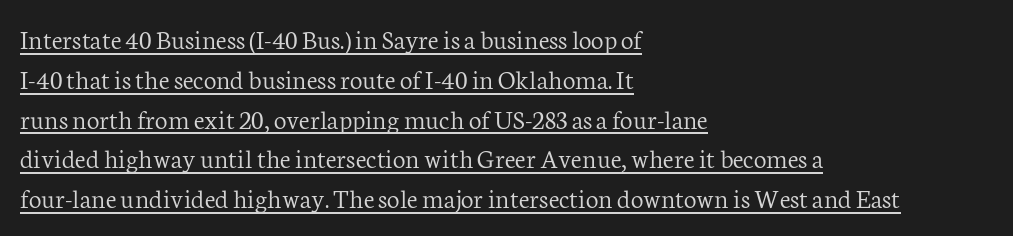
If you drew a line through each stem, it would be perfectly vertical. The typesetter chose a ragged-right arrangement here. The lettering is marked with a stroke running underneath it. Leading: standard.
